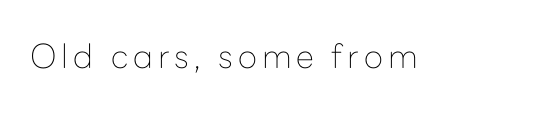
Check under the words: just untouched page. Vertical stems look standard width or narrower in stroke. Every stem runs plumb, perpendicular to the baseline. Is this a fixed-width face? No — the glyphs have proportional, varying widths.
